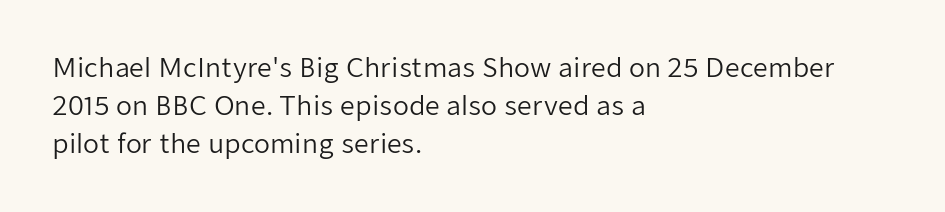
The image shows 26 px text type, upright; set left-aligned, normal line spacing (1.46x), normal letter spacing, not underlined.
